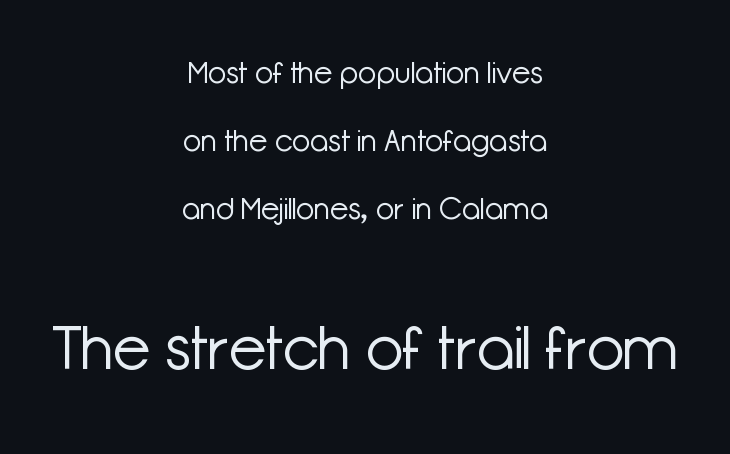
Q: Is the text bold? A: No.
Q: Is the text italic (slanted)? A: No, it is upright.
Q: Is the typeface a serif or a sans-serif typeface? A: Sans-serif.
Q: Is the text underlined? A: No.
Q: How is the paragraph aligned? A: Centered.
Q: Is the spacing between letters normal or unusually wide? A: Normal.
Q: Is the spacing between lines tight, normal or loose? A: Loose.
Q: Which block of text is set in a larger size, the first (top) or the second (bottom)? A: The second (bottom) one.
Q: Width (condensed, normal, or wide)? A: Normal.
Q: Stroke contrast? A: Low.
Q: x-height? A: Medium.
Q: Monospaced? A: No.
